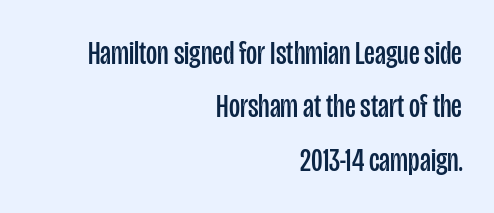
Q: Is the text bold? A: No.
Q: Is the text italic (slanted)? A: No, it is upright.
Q: Is the typeface a serif or a sans-serif typeface? A: Sans-serif.
Q: Is the text underlined? A: No.
Q: How is the paragraph aligned? A: Right-aligned.
Q: Is the spacing between letters normal or unusually wide? A: Normal.
Q: Is the spacing between lines tight, normal or loose? A: Normal.
Q: Width (condensed, normal, or wide)? A: Condensed.
Q: Stroke contrast? A: Low.
Q: x-height? A: Large.
Q: Monospaced? A: No.
